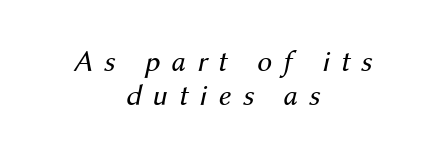
{"italic": "yes", "lean": "right", "slant_degrees": 12, "bold": "no", "weight": "regular", "width": "normal", "stroke_contrast": "medium", "x_height": "medium", "monospaced": "no", "underline": "no", "align": "center", "line_spacing": "tight", "line_spacing_ratio": 1.13, "letter_spacing": "wide", "letter_spacing_em": 0.37, "glyph_px": 30}
